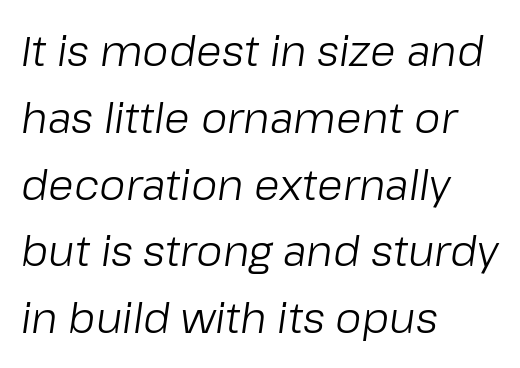
Q: Is the text bold? A: No.
Q: Is the text italic (slanted)? A: Yes, it leans right by about 8 degrees.
Q: Is the text underlined? A: No.
Q: How is the paragraph aligned? A: Left-aligned.
Q: Is the spacing between letters normal or unusually wide? A: Normal.
Q: Is the spacing between lines tight, normal or loose? A: Normal.
Q: Width (condensed, normal, or wide)? A: Normal.
Q: Stroke contrast? A: Low.
Q: x-height? A: Medium.
Q: Monospaced? A: No.
